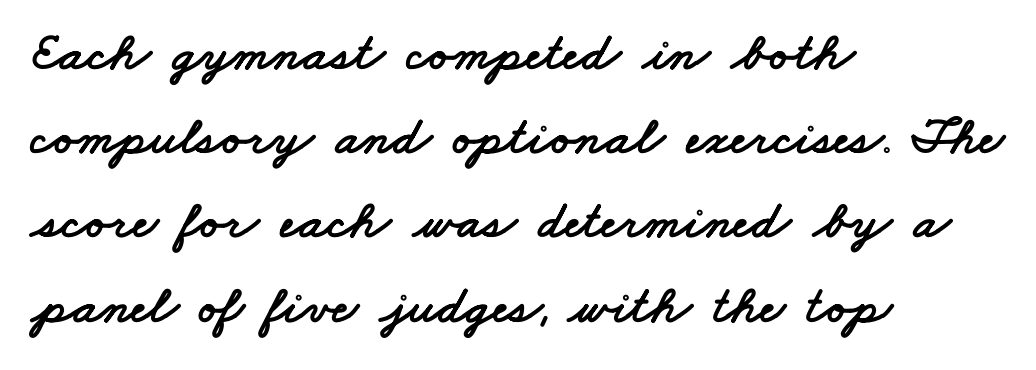
Q: Is the typeface a serif or a sans-serif typeface? A: Sans-serif.
Q: Is the text underlined? A: No.
Q: How is the paragraph aligned? A: Left-aligned.
Q: Is the spacing between letters normal or unusually wide? A: Normal.
Q: Is the spacing between lines tight, normal or loose? A: Normal.
Q: Width (condensed, normal, or wide)? A: Wide.
Q: Stroke contrast? A: Low.
Q: x-height? A: Small.
Q: Monospaced? A: No.
